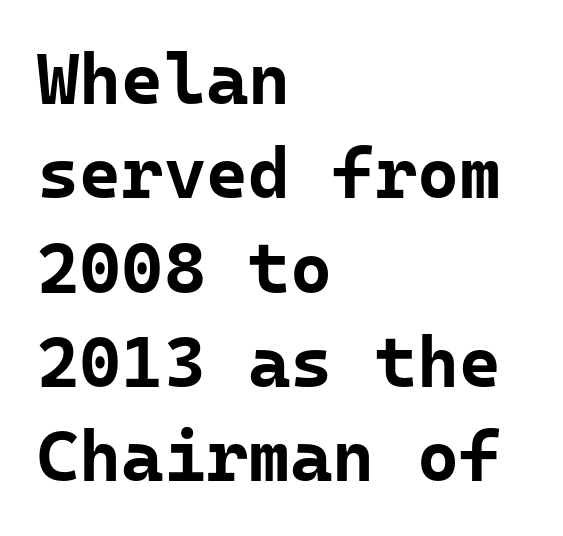
The image shows 72 px bold sans-serif type, upright, monospaced; set left-aligned, normal line spacing (1.31x), normal letter spacing, not underlined; low stroke contrast and a medium x-height.
